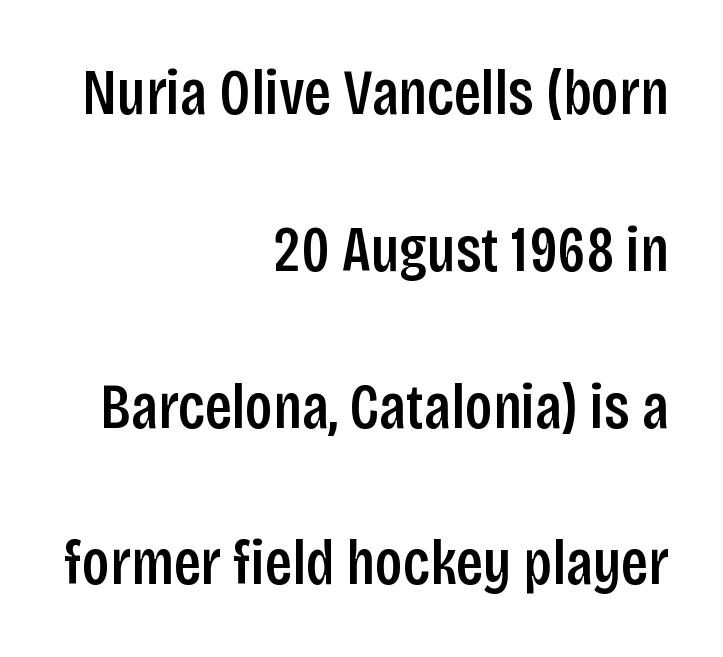
The image shows 64 px semibold, condensed sans-serif type, upright; set right-aligned, loose line spacing (2.45x), normal letter spacing, not underlined; low stroke contrast and a large x-height.
